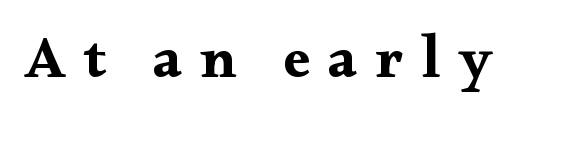
Q: Is the text bold? A: Yes.
Q: Is the text italic (slanted)? A: No, it is upright.
Q: Is the typeface a serif or a sans-serif typeface? A: Serif.
Q: Is the text underlined? A: No.
Q: Is the spacing between letters normal or unusually wide? A: Unusually wide.
Q: Width (condensed, normal, or wide)? A: Wide.
Q: Stroke contrast? A: Medium.
Q: x-height? A: Small.
Q: Monospaced? A: No.
